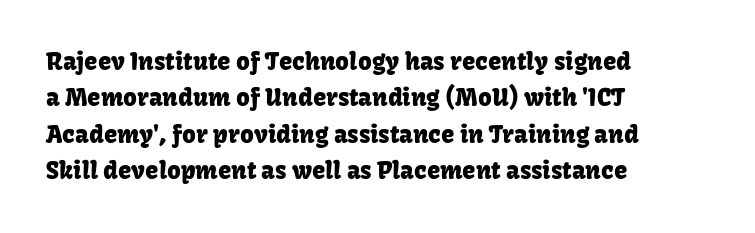
{"italic": "no", "underline": "no", "align": "left", "line_spacing": "normal", "line_spacing_ratio": 1.52, "letter_spacing": "normal", "letter_spacing_em": 0.0, "glyph_px": 24}
